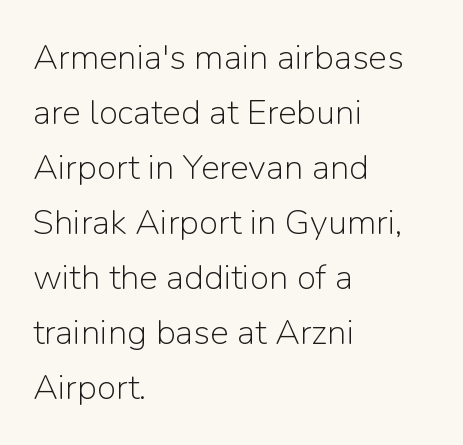
Q: Is the text bold? A: No.
Q: Is the text italic (slanted)? A: No, it is upright.
Q: Is the typeface a serif or a sans-serif typeface? A: Sans-serif.
Q: Is the text underlined? A: No.
Q: How is the paragraph aligned? A: Left-aligned.
Q: Is the spacing between letters normal or unusually wide? A: Normal.
Q: Is the spacing between lines tight, normal or loose? A: Normal.
Q: Width (condensed, normal, or wide)? A: Normal.
Q: Stroke contrast? A: Low.
Q: x-height? A: Medium.
Q: Monospaced? A: No.
